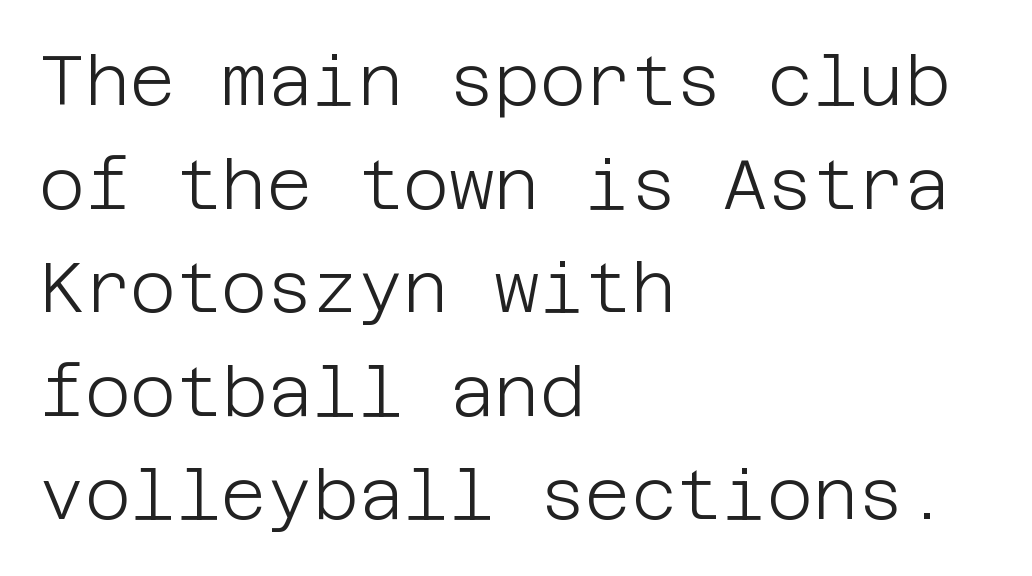
This rendering features lettering with no underline. All the whitespace from short lines collects on the right. You can tell it's not italic because the verticals are truly vertical. The horizontal fit of the characters is conventional and even. Leading matches the norm, producing a regular column.
